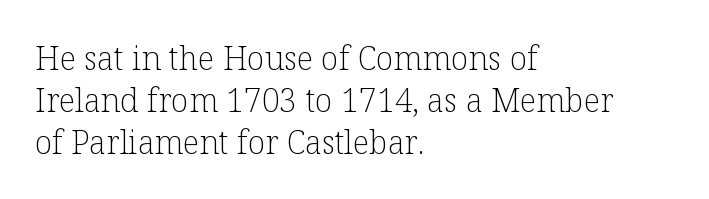
The words here are not underlined. Is this a fixed-width face? No — the glyphs have proportional, varying widths. Students, observe: this is what conventionally led text looks like. If you drew a ruler down the left edge, every line would touch it. Compared with a typical body face, this is equally light or lighter still. Type style note: has serifs.
